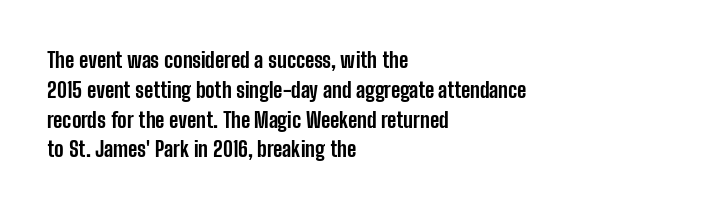
A bare baseline throughout the passage. Heavy-handed strokes throughout: this text is bold. Style check: upright. The setting favours the left margin, as ordinary paragraphs usually do. How are the letters spaced? Ordinarily, with no added tracking.
